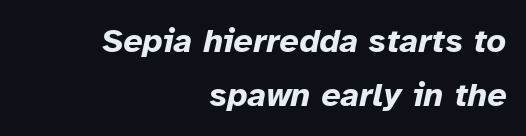
The leading is moderate, giving the passage an even texture. Layout note: lines flush right. Proportional: the letters do not fall into vertical columns. Look at the stroke-to-counter ratio: heavy, a bold. The rendering applies a slant to the glyphs.
